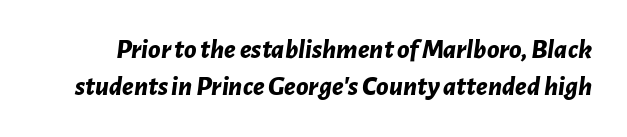
Notice how thick the strokes are: this is what a full bold looks like. This sample uses plain, unmodified letter spacing. Nobody drew a line under any word here. Normally led — the rows are evenly, conventionally spaced. Here the designer chose a conventional face with non-uniform glyph widths.
